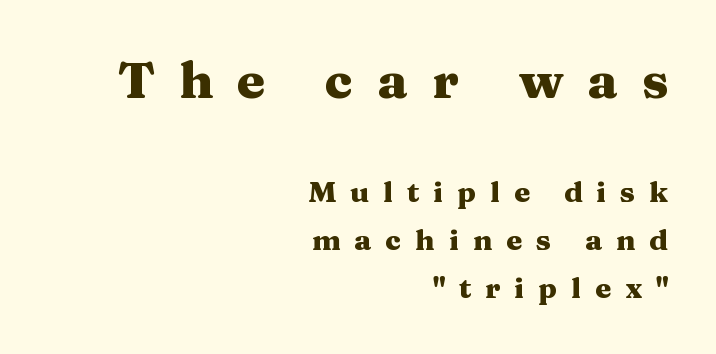
The image shows 51 px heavy, wide serif type, upright; set right-aligned, normal line spacing (1.65x), unusually wide letter spacing (+0.48 em), not underlined; the first (top) block is 1.76x larger; medium stroke contrast and a medium x-height.
